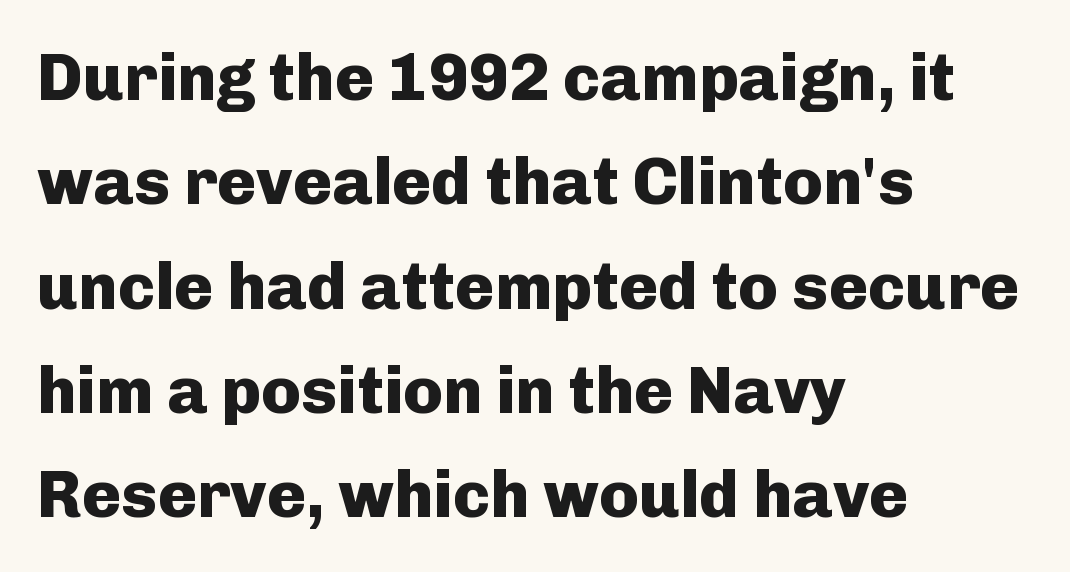
Q: Is the text bold? A: Yes.
Q: Is the text italic (slanted)? A: No, it is upright.
Q: Is the typeface a serif or a sans-serif typeface? A: Sans-serif.
Q: Is the text underlined? A: No.
Q: How is the paragraph aligned? A: Left-aligned.
Q: Is the spacing between letters normal or unusually wide? A: Normal.
Q: Is the spacing between lines tight, normal or loose? A: Normal.
Q: Width (condensed, normal, or wide)? A: Normal.
Q: Stroke contrast? A: Low.
Q: x-height? A: Medium.
Q: Monospaced? A: No.
